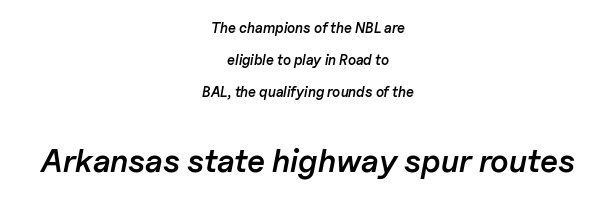
The image shows 32 px semibold type, italic (leaning right); set centered, loose line spacing (2.29x), normal letter spacing, not underlined; the second (bottom) block is 2.29x larger; low stroke contrast and a medium x-height.
